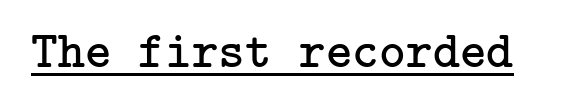
The typesetter has applied underlining to the passage shown. In terms of letterform style, serifs are clearly present. The letters sit at their default tracking, neither squeezed nor spread. Italic? Not at all — the glyphs are vertical.
